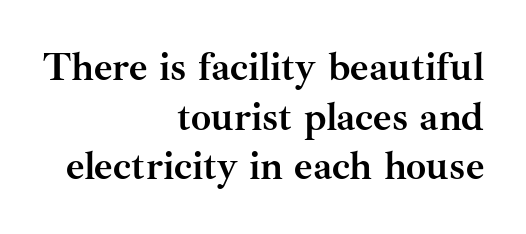
Q: Is the text bold? A: Yes.
Q: Is the text italic (slanted)? A: No, it is upright.
Q: Is the typeface a serif or a sans-serif typeface? A: Serif.
Q: Is the text underlined? A: No.
Q: How is the paragraph aligned? A: Right-aligned.
Q: Is the spacing between letters normal or unusually wide? A: Normal.
Q: Width (condensed, normal, or wide)? A: Normal.
Q: Stroke contrast? A: Medium.
Q: x-height? A: Small.
Q: Monospaced? A: No.
